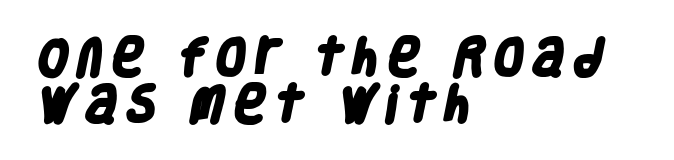
Q: Is the text bold? A: Yes.
Q: Is the typeface a serif or a sans-serif typeface? A: Sans-serif.
Q: Is the text underlined? A: No.
Q: How is the paragraph aligned? A: Left-aligned.
Q: Is the spacing between lines tight, normal or loose? A: Tight.
Q: Width (condensed, normal, or wide)? A: Condensed.
Q: Stroke contrast? A: Low.
Q: x-height? A: Large.
Q: Monospaced? A: No.
